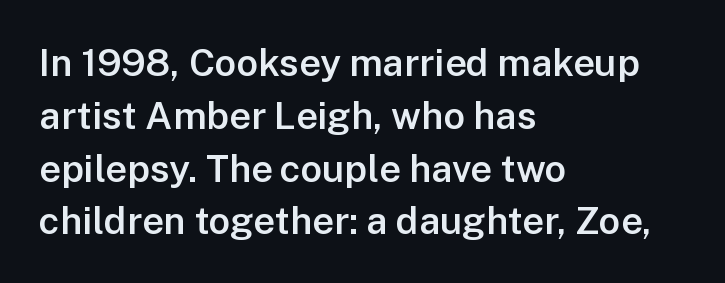
{"serif": "no", "italic": "no", "bold": "semi", "weight": "semibold", "width": "normal", "stroke_contrast": "low", "x_height": "medium", "monospaced": "no", "underline": "no", "align": "left", "line_spacing": "normal", "line_spacing_ratio": 1.39, "letter_spacing": "normal", "letter_spacing_em": 0.0, "glyph_px": 38}
